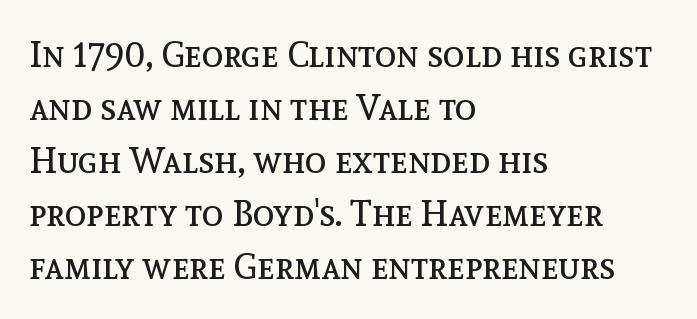
{"italic": "no", "bold": "no", "weight": "regular", "width": "normal", "x_height": "medium", "monospaced": "no", "underline": "no", "align": "left", "line_spacing": "normal", "line_spacing_ratio": 1.47, "letter_spacing": "normal", "letter_spacing_em": 0.0, "glyph_px": 36}
